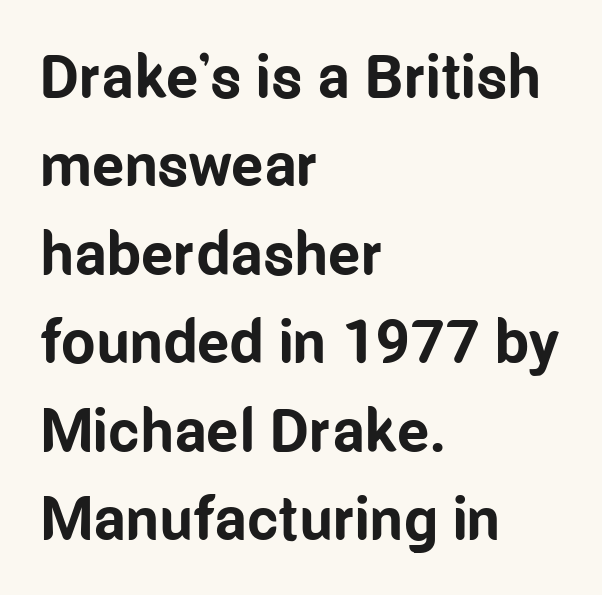
Default kerning and tracking; the words read as compact shapes. The passage shown is typed in a proportional face where columns would drift. The vertical gap from one line to the next is medium. The string is rendered with underlining switched off. Italic: no, the glyphs are upright roman. Typeset ragged right — the left edge is the straight one.
